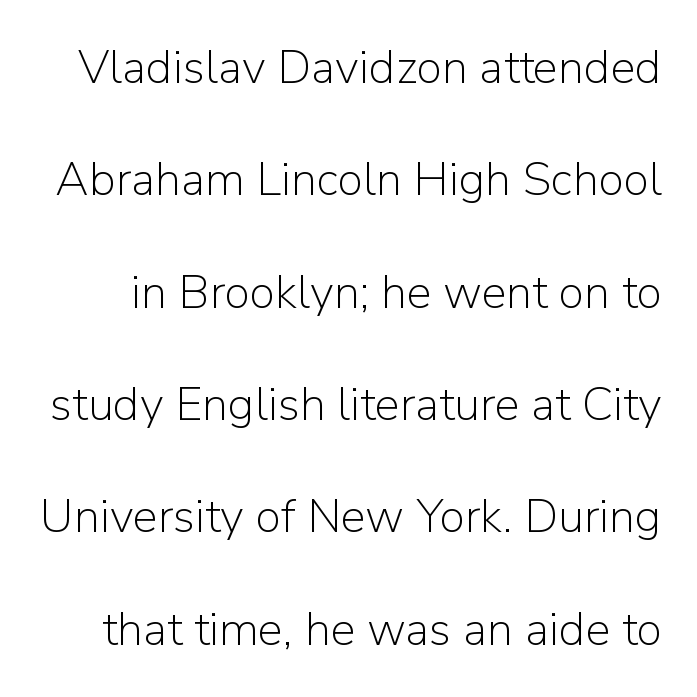
Q: Is the text bold? A: No.
Q: Is the text italic (slanted)? A: No, it is upright.
Q: Is the typeface a serif or a sans-serif typeface? A: Sans-serif.
Q: Is the text underlined? A: No.
Q: Is the spacing between letters normal or unusually wide? A: Normal.
Q: Is the spacing between lines tight, normal or loose? A: Loose.
Q: Width (condensed, normal, or wide)? A: Normal.
Q: Stroke contrast? A: Low.
Q: x-height? A: Medium.
Q: Monospaced? A: No.
